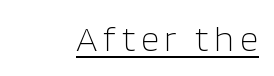
The image shows 36 px light sans-serif type, upright; set underlined; low stroke contrast and a large x-height.
